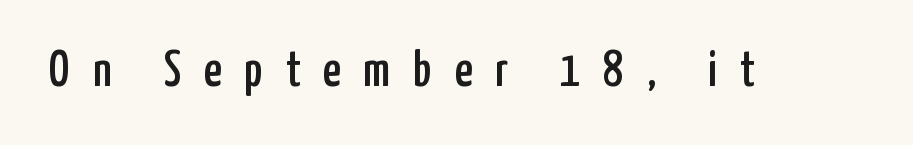
Q: Is the text italic (slanted)? A: No, it is upright.
Q: Is the typeface a serif or a sans-serif typeface? A: Sans-serif.
Q: Is the text underlined? A: No.
Q: Is the spacing between letters normal or unusually wide? A: Unusually wide.
Q: Width (condensed, normal, or wide)? A: Condensed.
Q: Stroke contrast? A: Low.
Q: x-height? A: Medium.
Q: Monospaced? A: No.
